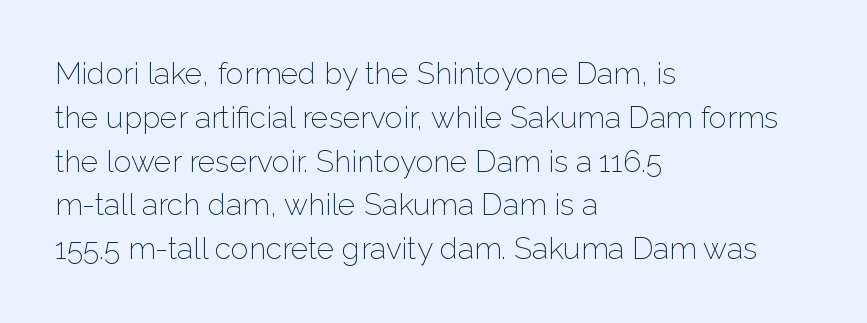
The letters stand upright; this is a roman face. The glyphs in this specimen are sans serif. Whoever set this chose a conventional vertical rhythm. Nothing unusual about the tracking: characters are spaced as the font intends. Alignment: flush left.
